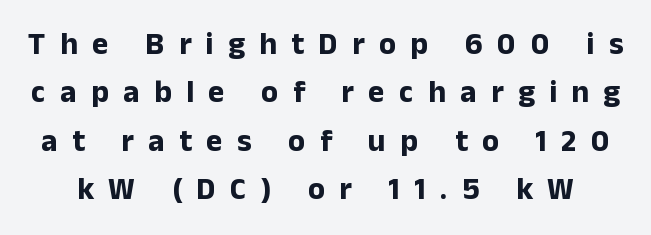
Q: Is the text bold? A: Yes.
Q: Is the text italic (slanted)? A: No, it is upright.
Q: Is the typeface a serif or a sans-serif typeface? A: Sans-serif.
Q: Is the text underlined? A: No.
Q: Is the spacing between letters normal or unusually wide? A: Unusually wide.
Q: Is the spacing between lines tight, normal or loose? A: Normal.
Q: Width (condensed, normal, or wide)? A: Normal.
Q: Stroke contrast? A: Low.
Q: x-height? A: Medium.
Q: Monospaced? A: No.
